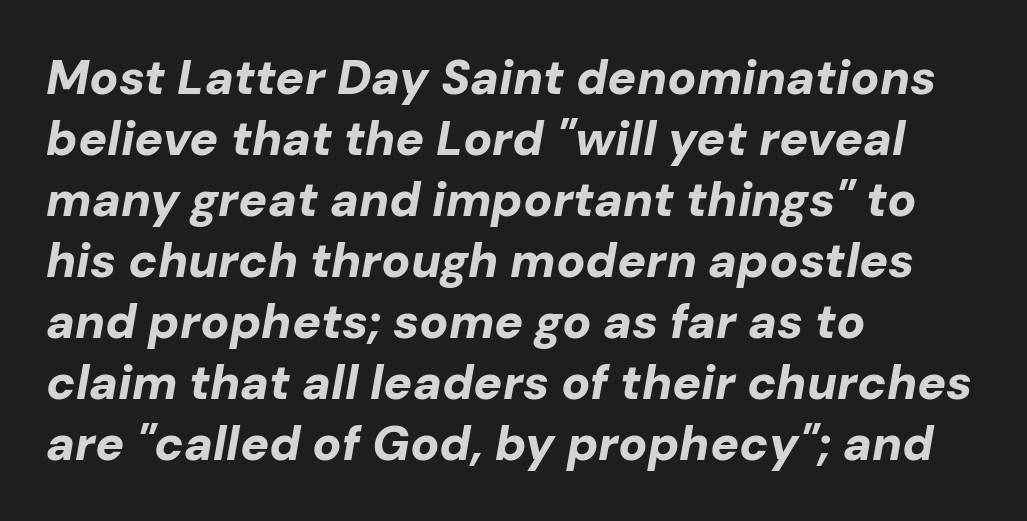
Q: Is the text bold? A: Yes.
Q: Is the text italic (slanted)? A: Yes, it leans right by about 10 degrees.
Q: Is the text underlined? A: No.
Q: How is the paragraph aligned? A: Left-aligned.
Q: Is the spacing between letters normal or unusually wide? A: Normal.
Q: Is the spacing between lines tight, normal or loose? A: Normal.
Q: Width (condensed, normal, or wide)? A: Normal.
Q: Stroke contrast? A: Low.
Q: x-height? A: Medium.
Q: Monospaced? A: No.
